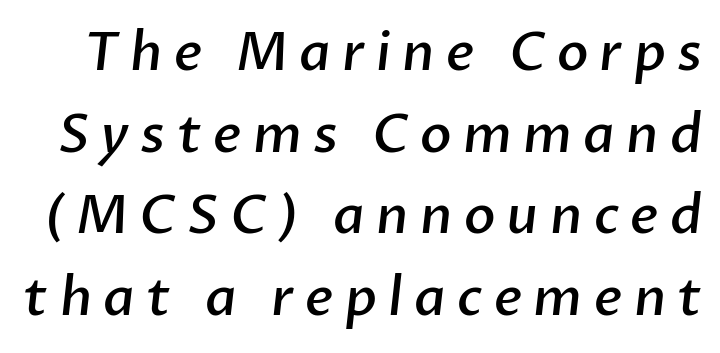
The image shows 52 px semibold sans-serif type; set normal line spacing (1.57x), unusually wide letter spacing (+0.22 em), not underlined; low stroke contrast and a medium x-height.
